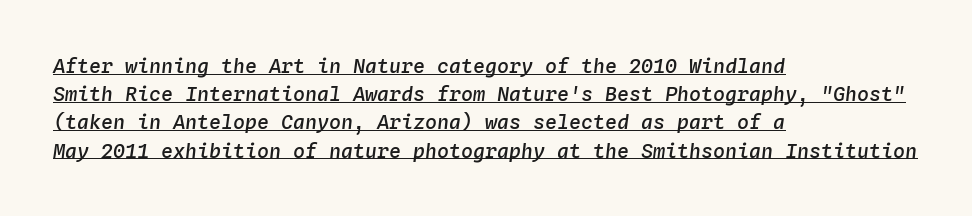
You can tell it's italic because the verticals aren't actually vertical. These lines sit exactly where default settings would place them. In terms of weight, the rendering is demibold, just under bold. Standard letterfit; no display-style spreading of the glyphs. These characters rest on top of a visible drawn line.
